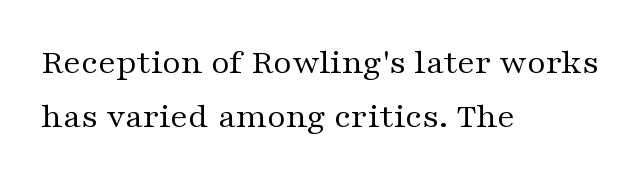
Varying glyph widths throughout — classic text-font behaviour. Think standard paragraph weight, or any step lighter than that. Vertical strokes here are truly vertical. Between one letter and the next there's only the usual sliver of space.
